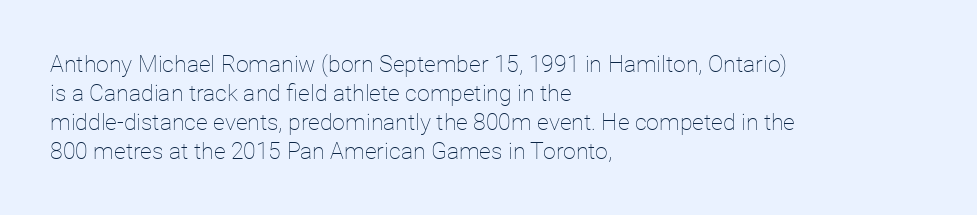
The image shows 23 px text type, upright; set left-aligned, normal line spacing (1.26x), normal letter spacing, not underlined.
